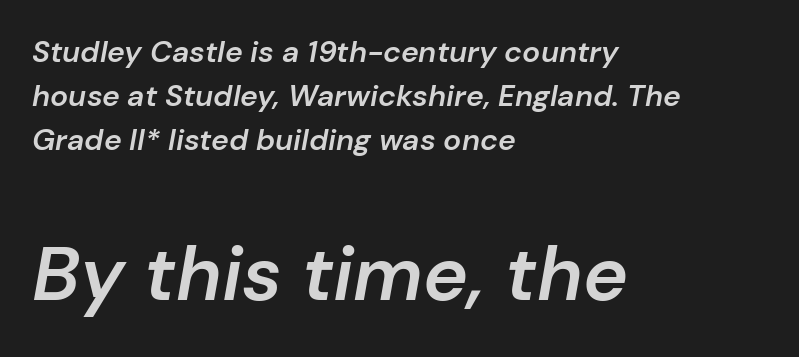
{"italic": "yes", "lean": "right", "slant_degrees": 10, "bold": "semi", "weight": "semibold", "width": "normal", "stroke_contrast": "low", "x_height": "medium", "monospaced": "no", "underline": "no", "align": "left", "line_spacing": "normal", "line_spacing_ratio": 1.46, "letter_spacing": "normal", "letter_spacing_em": 0.0, "larger_block": "second", "size_ratio": 2.53, "glyph_px": 76}
